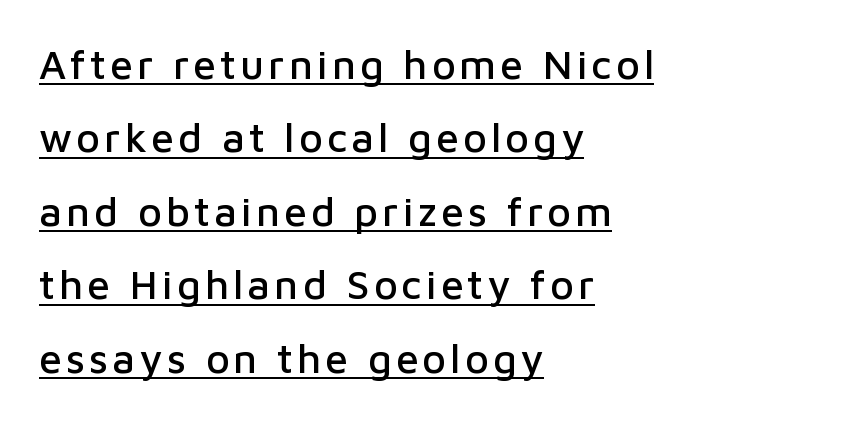
Does the lettering tilt? It doesn't — this is upright. Spacing verdict: proportional, widths tailored to each character. The specimen includes a rule beneath the text block's lines. Look at the bottom of the vertical strokes: they stop flat, with no serifs. Each line starts at the same left margin while the right side varies.
